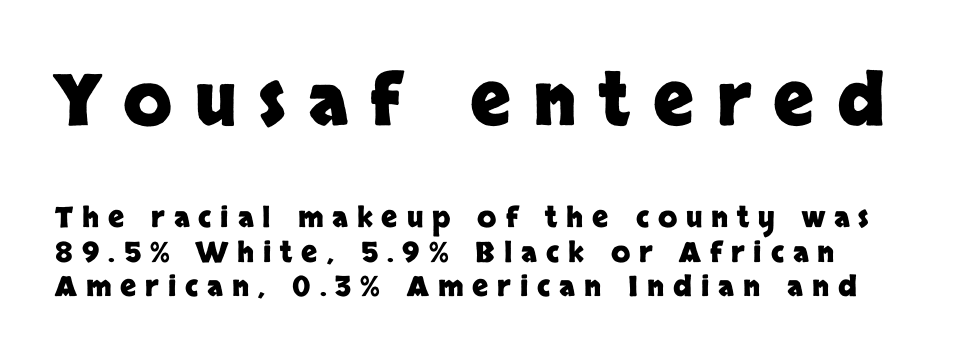
Q: Is the text bold? A: Yes.
Q: Is the text italic (slanted)? A: No, it is upright.
Q: Is the typeface a serif or a sans-serif typeface? A: Sans-serif.
Q: Is the text underlined? A: No.
Q: Is the spacing between letters normal or unusually wide? A: Unusually wide.
Q: Which block of text is set in a larger size, the first (top) or the second (bottom)? A: The first (top) one.
Q: Width (condensed, normal, or wide)? A: Normal.
Q: Stroke contrast? A: Low.
Q: x-height? A: Large.
Q: Monospaced? A: No.
